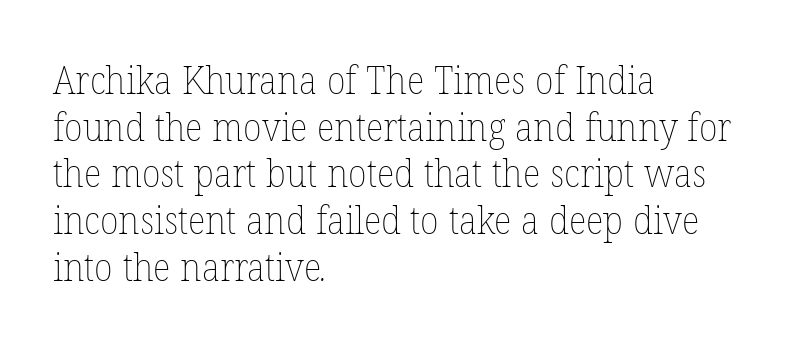
The image shows 38 px thin type; set left-aligned, line spacing 1.23x, normal letter spacing, not underlined; low stroke contrast and a medium x-height.
